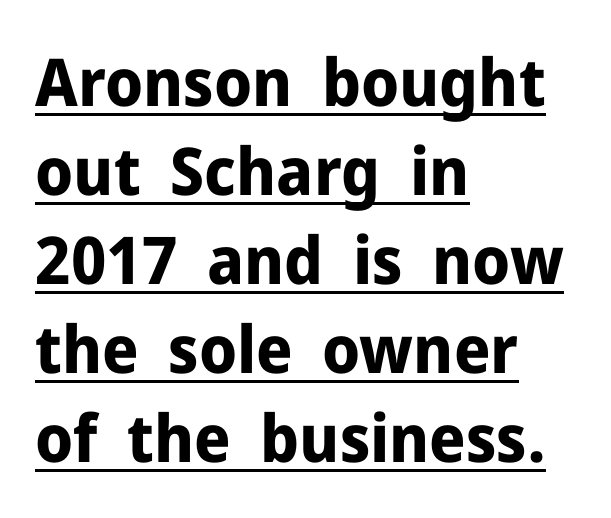
{"serif": "no", "italic": "no", "bold": "yes", "weight": "bold", "width": "normal", "stroke_contrast": "low", "x_height": "medium", "monospaced": "no", "underline": "yes", "align": "left", "line_spacing": "normal", "line_spacing_ratio": 1.35, "letter_spacing": "normal", "letter_spacing_em": 0.0, "glyph_px": 66}
